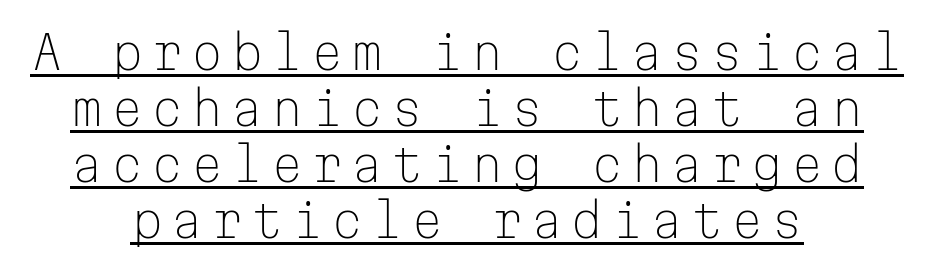
What decoration does the sample have? An underline. Observe the absence of serifs on each vertical stroke in this sample. Caption: multi-line text, centered on the measure. The letters stand upright; this is a roman face. Every character here occupies the same horizontal width, giving the sample a typewriter-like rhythm. Stem width sits at or under what a default text font uses.
